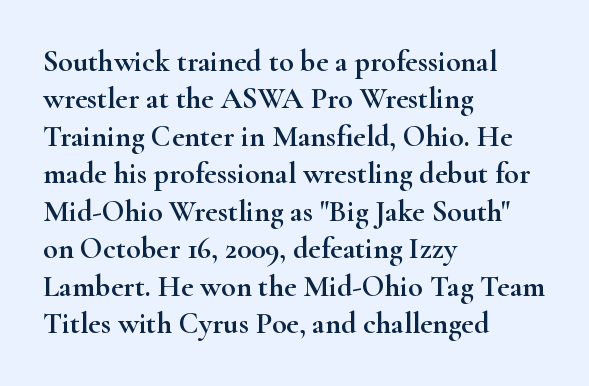
Default kerning and tracking; the words read as compact shapes. Quick note: interline space is typical. Line starts are locked; line ends wander. Small tapered or slab feet sit at the stroke ends, so this counts as serif. Think of a printed novel: that variable character pitch is what you see here. The letters stand straight up with perfectly vertical stems.
